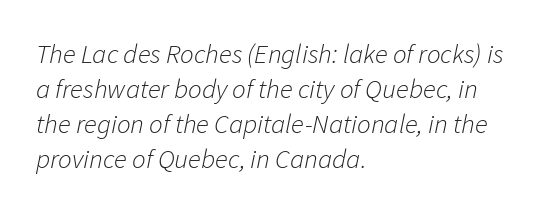
Q: Is the text bold? A: No.
Q: Is the text italic (slanted)? A: Yes, it leans right by about 11 degrees.
Q: Is the text underlined? A: No.
Q: How is the paragraph aligned? A: Left-aligned.
Q: Is the spacing between letters normal or unusually wide? A: Normal.
Q: Is the spacing between lines tight, normal or loose? A: Normal.
